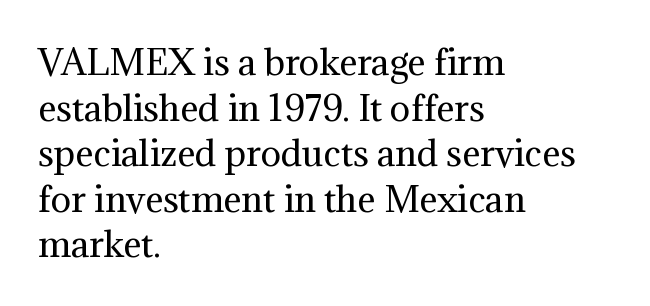
Q: Is the text bold? A: No.
Q: Is the text italic (slanted)? A: No, it is upright.
Q: Is the typeface a serif or a sans-serif typeface? A: Serif.
Q: Is the text underlined? A: No.
Q: How is the paragraph aligned? A: Left-aligned.
Q: Is the spacing between letters normal or unusually wide? A: Normal.
Q: Is the spacing between lines tight, normal or loose? A: Normal.
Q: Width (condensed, normal, or wide)? A: Normal.
Q: Stroke contrast? A: Medium.
Q: x-height? A: Medium.
Q: Monospaced? A: No.
